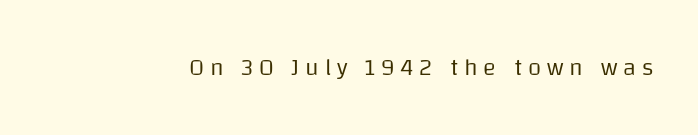
{"italic": "no", "bold": "no", "underline": "no", "letter_spacing": "wide", "letter_spacing_em": 0.24, "glyph_px": 24}
